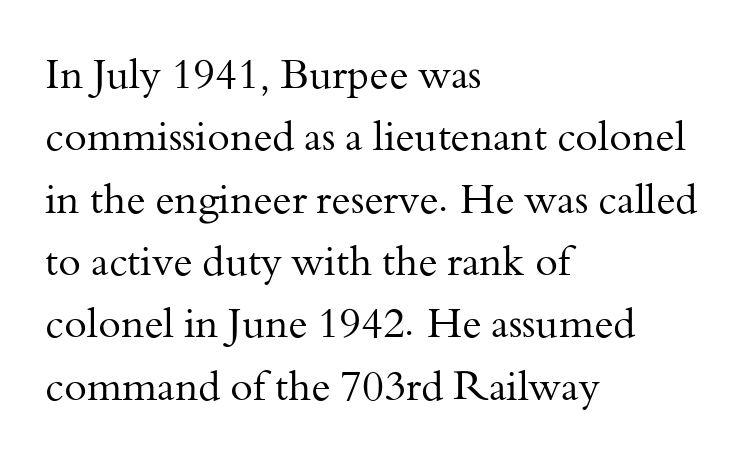
{"serif": "yes", "italic": "no", "bold": "no", "weight": "regular", "width": "normal", "stroke_contrast": "medium", "x_height": "small", "monospaced": "no", "underline": "no", "align": "left", "line_spacing": "normal", "line_spacing_ratio": 1.52, "letter_spacing": "normal", "letter_spacing_em": 0.0, "glyph_px": 41}
